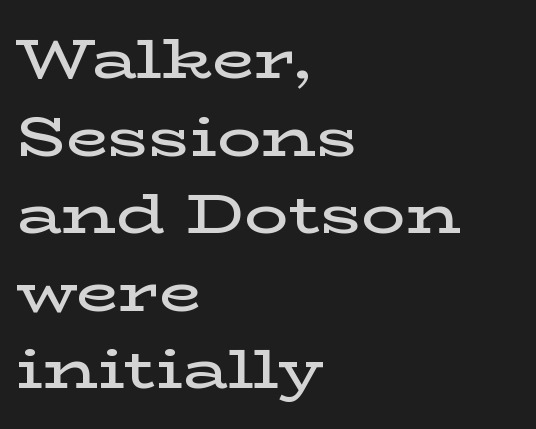
The image shows 55 px semibold, wide serif type, upright; set left-aligned, normal line spacing (1.41x), normal letter spacing, not underlined; low stroke contrast and a medium x-height.
